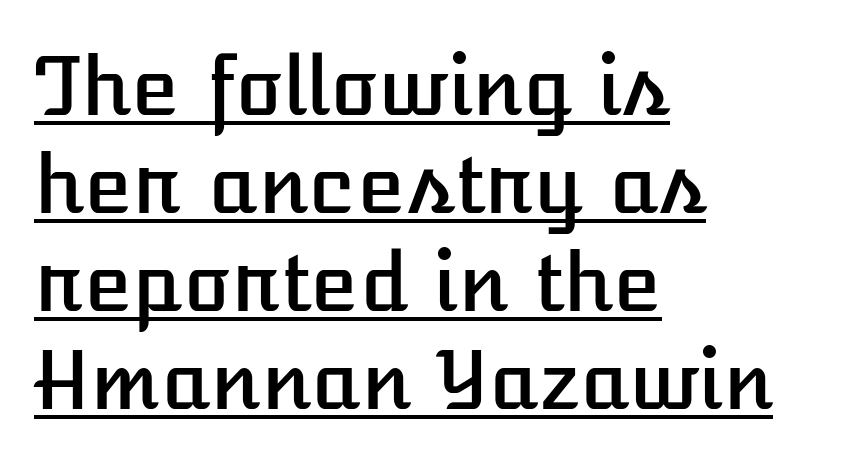
{"italic": "no", "width": "normal", "stroke_contrast": "low", "x_height": "medium", "monospaced": "no", "underline": "yes", "align": "left", "line_spacing_ratio": 1.24, "letter_spacing": "normal", "letter_spacing_em": 0.0, "glyph_px": 79}
